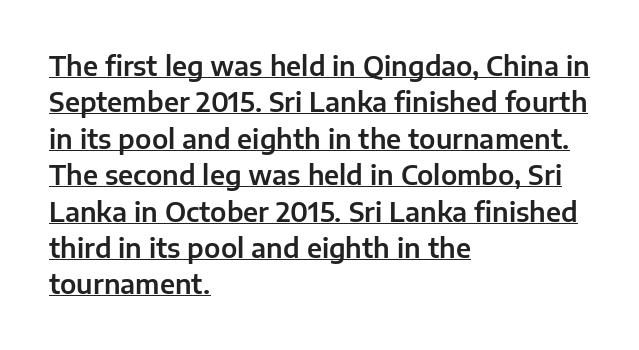
{"italic": "no", "underline": "yes", "align": "left", "line_spacing": "normal", "line_spacing_ratio": 1.4, "letter_spacing": "normal", "letter_spacing_em": 0.0, "glyph_px": 26}
